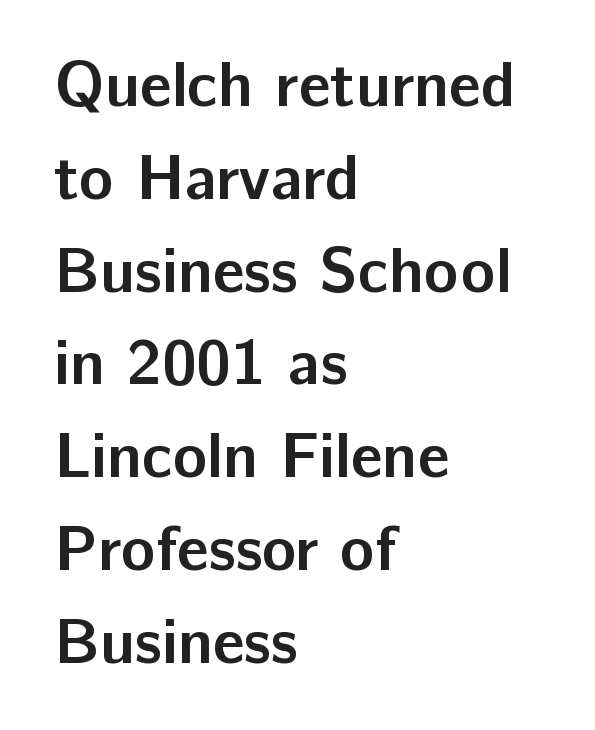
The rows are spaced the way most documents space them. Observe the absence of serifs on each vertical stroke in this sample. The tracking reads as untouched default to a designer's eye. Posture: vertical. Underlining? Definitely not there.
